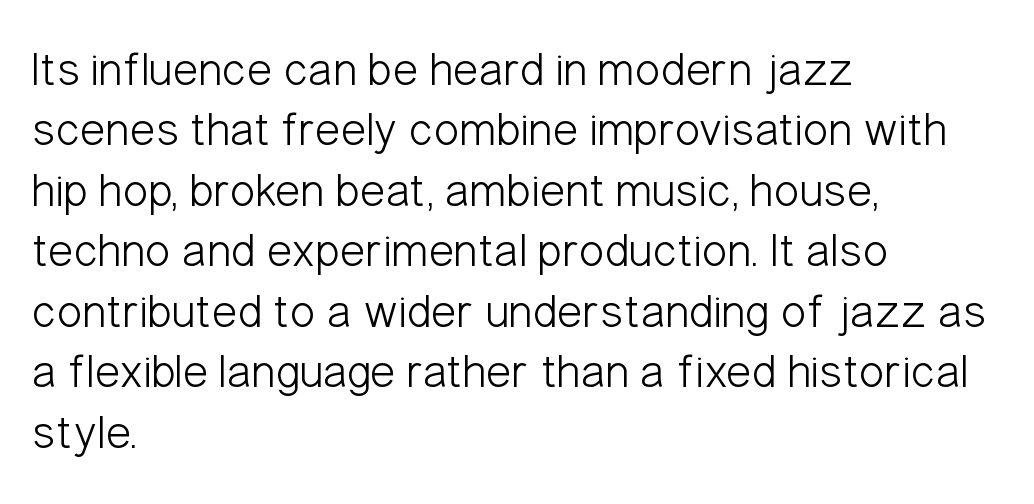
{"serif": "no", "italic": "no", "bold": "no", "weight": "light", "width": "condensed", "stroke_contrast": "low", "x_height": "medium", "monospaced": "no", "underline": "no", "align": "left", "line_spacing": "normal", "line_spacing_ratio": 1.26, "letter_spacing": "normal", "letter_spacing_em": 0.0, "glyph_px": 48}
